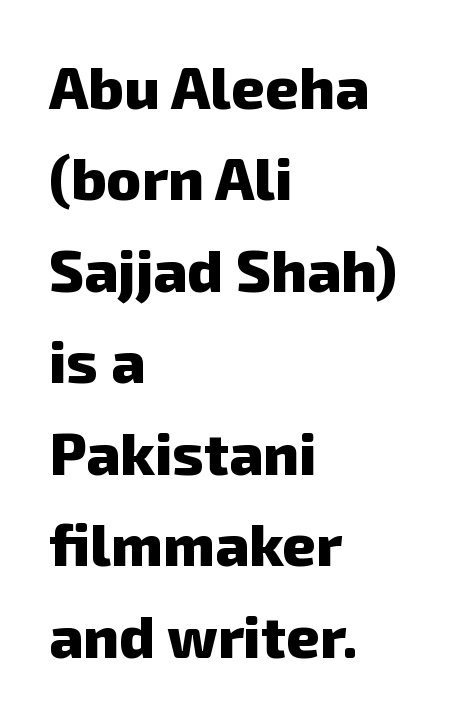
Think of a printed novel: that variable character pitch is what you see here. Descenders hang freely into open space. Heavy-handed strokes throughout: this text is bold. The compositor pushed each line to the left boundary.
